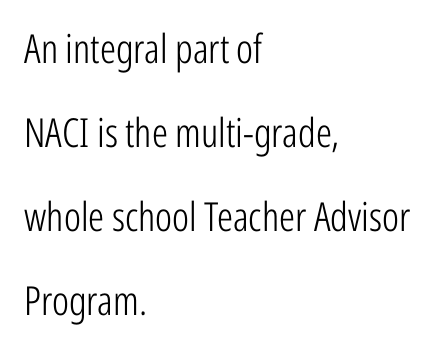
A sans-serif font was chosen for this passage. Note the varied advance widths — an 'i' is clearly narrower than an 'm'. Horizontal alignment here is leftward, the default for most running prose. Weight: not bold — regular or lighter.
